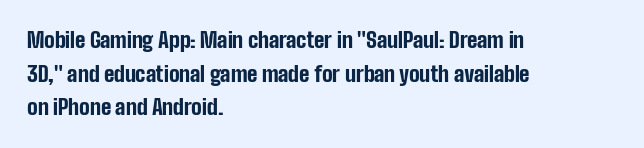
Q: Is the text bold? A: Yes.
Q: Is the text italic (slanted)? A: No, it is upright.
Q: Is the text underlined? A: No.
Q: How is the paragraph aligned? A: Left-aligned.
Q: Is the spacing between letters normal or unusually wide? A: Normal.
Q: Is the spacing between lines tight, normal or loose? A: Normal.
